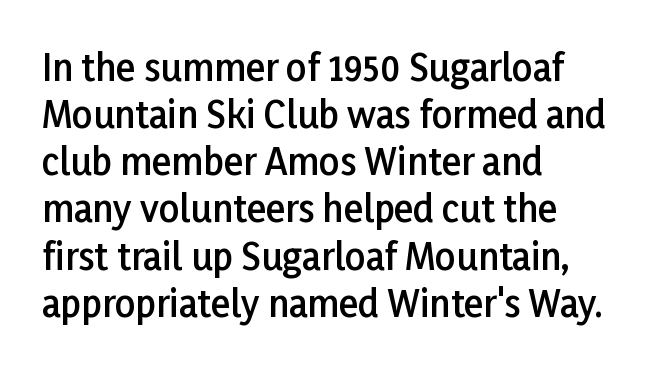
The rendering keeps characters at their native spacing. If you drew a line through each stem, it would be perfectly vertical. The rendering anchors every line to the left-hand side. This is the in-between weight designers call semibold or demi. Interline gaps are of average width in this sample. To sum up the face: it is a sans, with no serifs.
